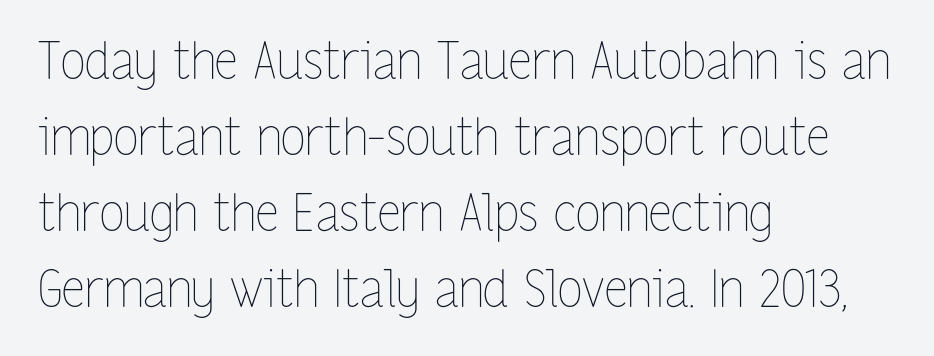
The image shows 51 px thin, condensed type, upright; set left-aligned, normal line spacing (1.49x), normal letter spacing, not underlined; low stroke contrast and a medium x-height.
